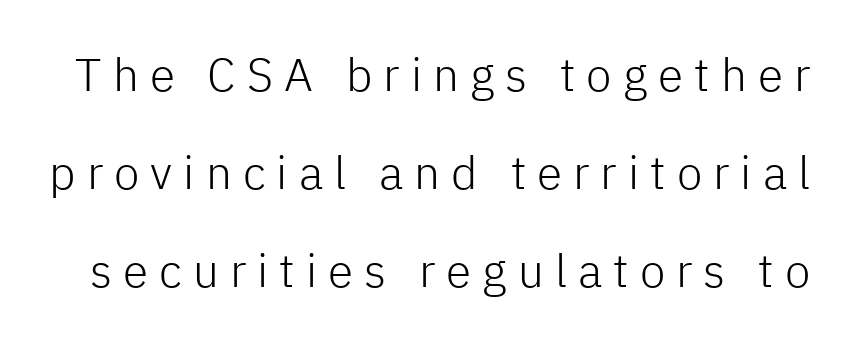
Glyph-to-glyph distance is far greater than everyday printed text. Classification — sans serif. No heavy texture on the line: the type isn't bold. These lines are rendered in a variable-pitch font. Nope, not italic — everything's standing straight. Line spacing here is loose.
